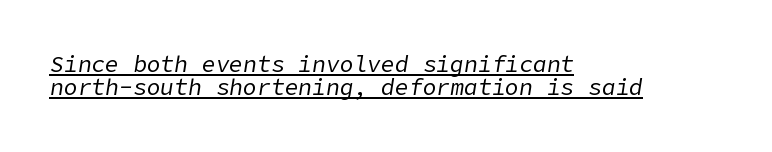
{"italic": "yes", "lean": "right", "slant_degrees": 9, "bold": "no", "underline": "yes", "align": "left", "line_spacing": "tight", "line_spacing_ratio": 1.01, "letter_spacing": "normal", "letter_spacing_em": 0.0, "glyph_px": 23}
